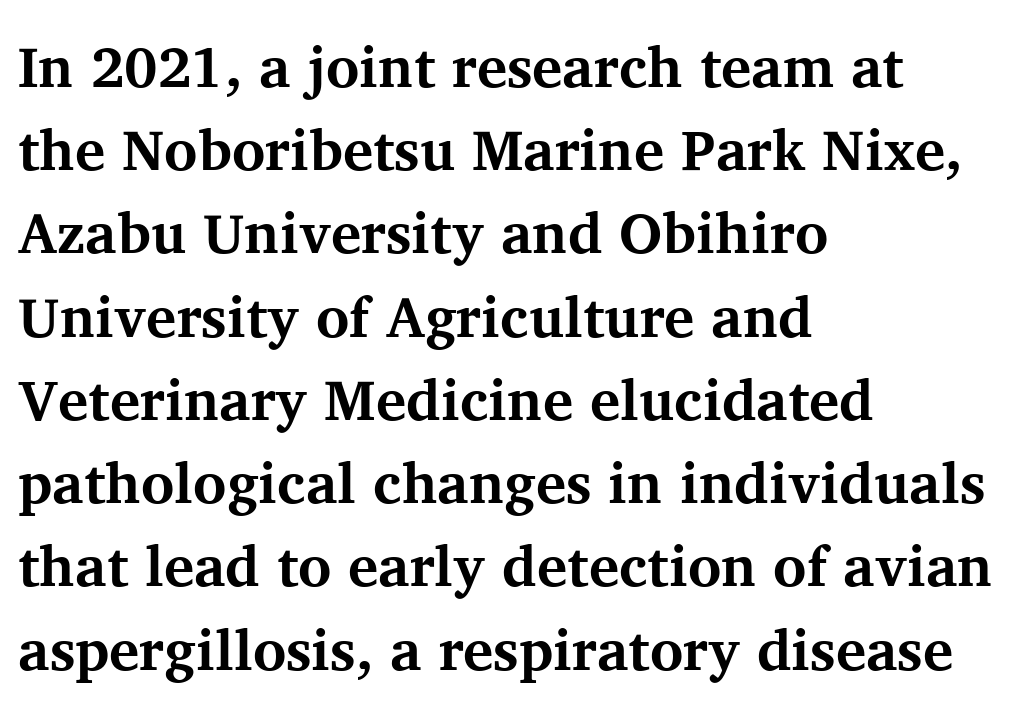
{"serif": "yes", "italic": "no", "bold": "yes", "weight": "bold", "width": "normal", "stroke_contrast": "medium", "x_height": "medium", "monospaced": "no", "underline": "no", "align": "left", "line_spacing": "normal", "line_spacing_ratio": 1.46, "letter_spacing": "normal", "letter_spacing_em": 0.0, "glyph_px": 57}
